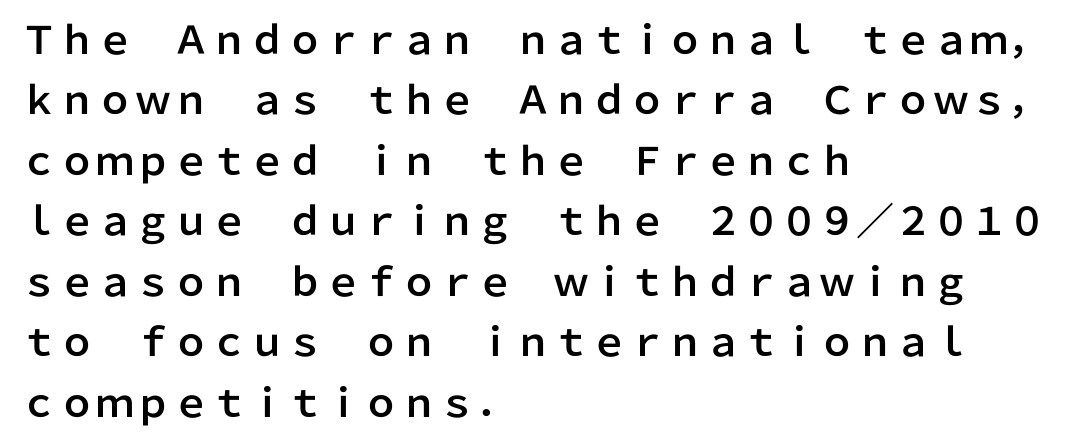
Q: Is the text italic (slanted)? A: No, it is upright.
Q: Is the typeface a serif or a sans-serif typeface? A: Sans-serif.
Q: Is the text underlined? A: No.
Q: How is the paragraph aligned? A: Left-aligned.
Q: Is the spacing between letters normal or unusually wide? A: Normal.
Q: Is the spacing between lines tight, normal or loose? A: Normal.
Q: Width (condensed, normal, or wide)? A: Normal.
Q: Stroke contrast? A: Low.
Q: x-height? A: Medium.
Q: Monospaced? A: No.
